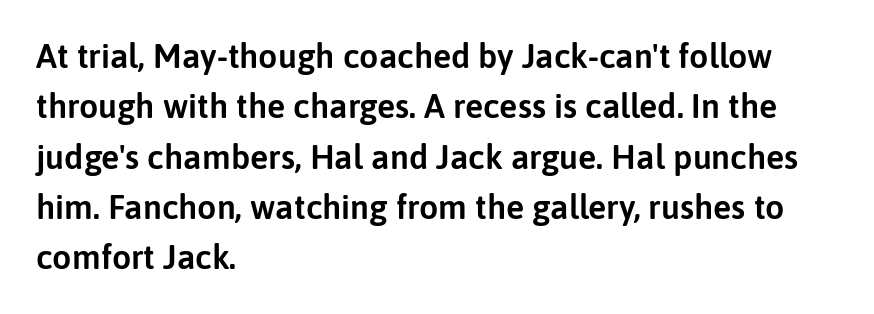
The glyphs in this specimen are sans serif. These lines stack with their left ends in a neat column. Clear beneath every line of the passage. This is roman type, the default non-slanted kind.
